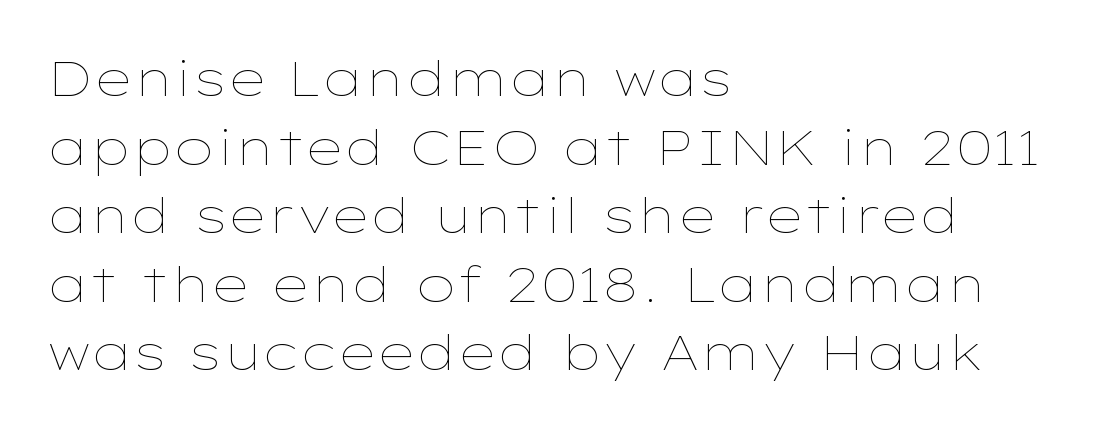
The image shows 49 px thin, wide type, upright; set left-aligned, normal line spacing (1.4x), normal letter spacing, not underlined; low stroke contrast and a medium x-height.
